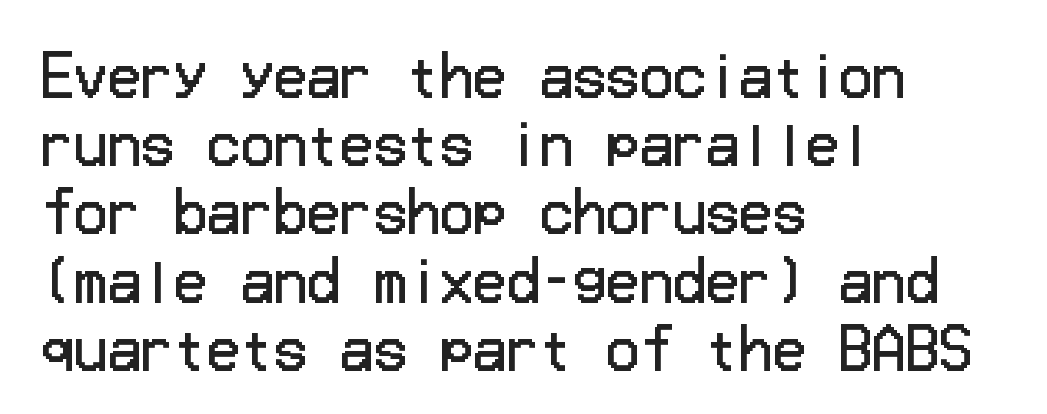
Heft: none added — not bold. The glyphs are unaccompanied by any horizontal stroke below them. If you drew a line through each stem, it would be perfectly vertical. The compositor pushed each line to the left boundary. The passage shown is typeset with a sans-serif family.
